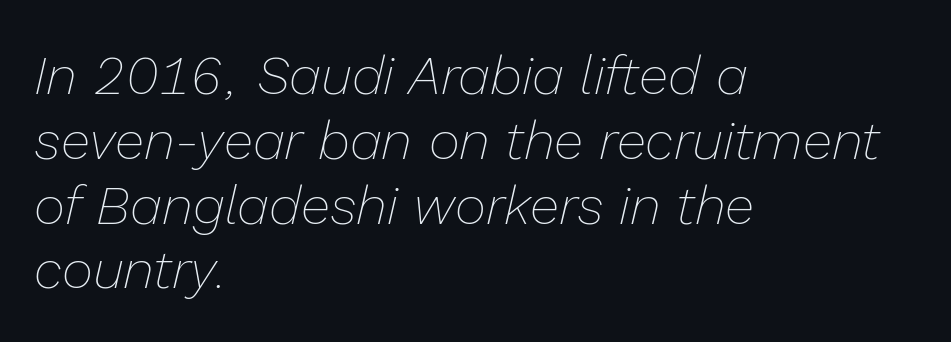
{"italic": "yes", "lean": "right", "slant_degrees": 13, "bold": "no", "weight": "thin", "width": "normal", "stroke_contrast": "low", "x_height": "medium", "monospaced": "no", "underline": "no", "align": "left", "line_spacing_ratio": 1.2, "letter_spacing": "normal", "letter_spacing_em": 0.0, "glyph_px": 54}
